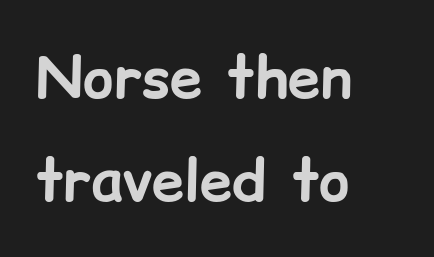
Q: Is the text bold? A: Yes.
Q: Is the text italic (slanted)? A: No, it is upright.
Q: Is the typeface a serif or a sans-serif typeface? A: Sans-serif.
Q: Is the text underlined? A: No.
Q: How is the paragraph aligned? A: Left-aligned.
Q: Is the spacing between letters normal or unusually wide? A: Normal.
Q: Width (condensed, normal, or wide)? A: Normal.
Q: Stroke contrast? A: Low.
Q: x-height? A: Medium.
Q: Monospaced? A: No.
